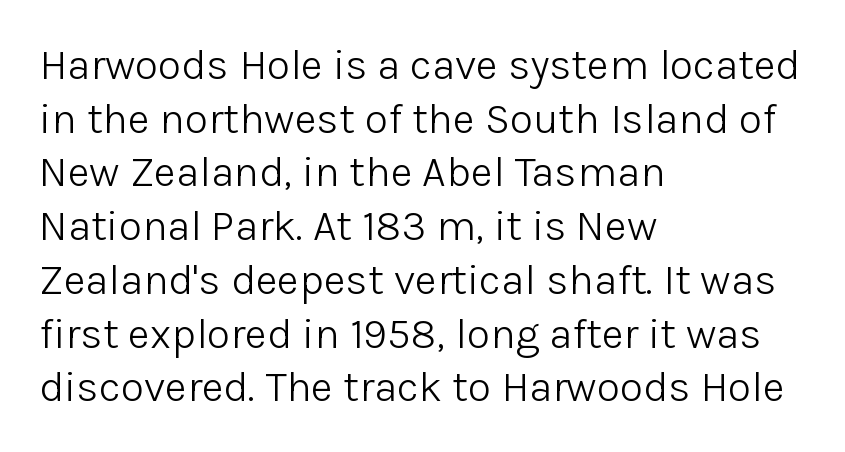
A clean baseline with only descenders dipping below it. The face looks like a standard text weight, possibly lighter. One glance says typical: line gaps are just what's usual. Note the varied advance widths — an 'i' is clearly narrower than an 'm'.
